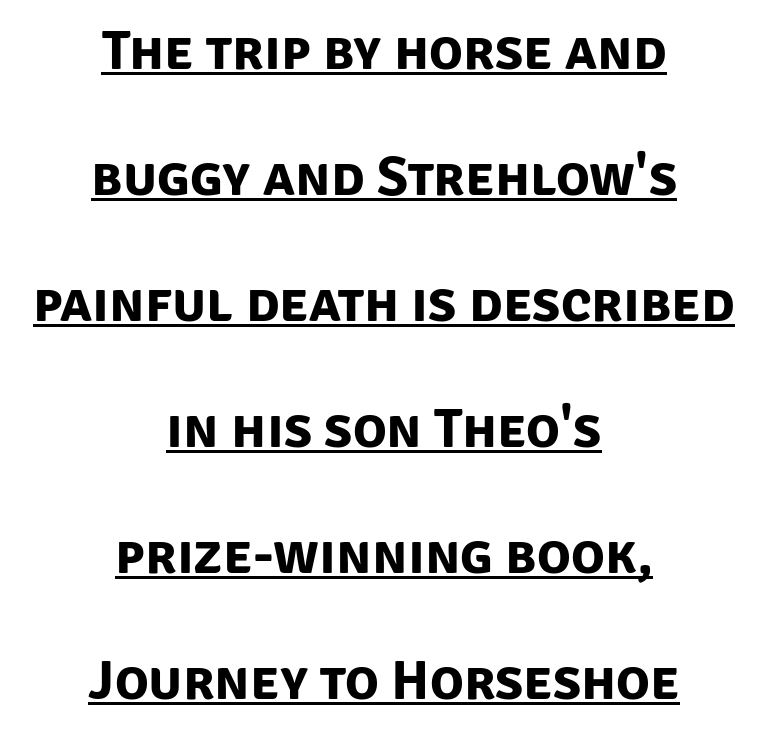
Q: Is the text bold? A: Yes.
Q: Is the typeface a serif or a sans-serif typeface? A: Sans-serif.
Q: Is the text underlined? A: Yes.
Q: How is the paragraph aligned? A: Centered.
Q: Is the spacing between letters normal or unusually wide? A: Normal.
Q: Is the spacing between lines tight, normal or loose? A: Loose.
Q: Width (condensed, normal, or wide)? A: Normal.
Q: Stroke contrast? A: Low.
Q: x-height? A: Large.
Q: Monospaced? A: No.
